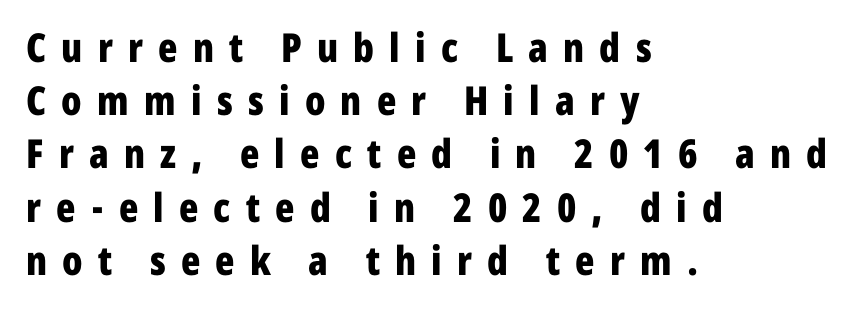
The image shows 40 px bold, condensed sans-serif type, upright; set left-aligned, normal line spacing (1.33x), unusually wide letter spacing (+0.38 em), not underlined; low stroke contrast and a medium x-height.
